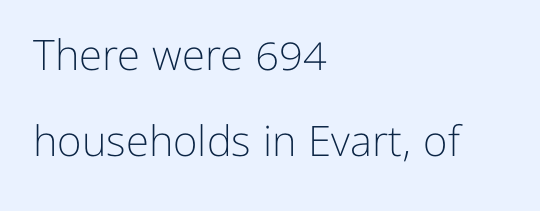
The image shows 42 px light sans-serif type, upright; set left-aligned, loose line spacing (2.05x), normal letter spacing, not underlined; low stroke contrast and a medium x-height.
